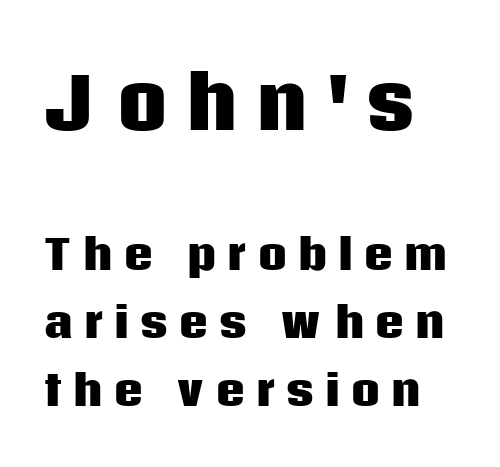
Q: Is the text bold? A: Yes.
Q: Is the text italic (slanted)? A: No, it is upright.
Q: Is the typeface a serif or a sans-serif typeface? A: Sans-serif.
Q: Is the text underlined? A: No.
Q: Is the spacing between letters normal or unusually wide? A: Unusually wide.
Q: Is the spacing between lines tight, normal or loose? A: Normal.
Q: Which block of text is set in a larger size, the first (top) or the second (bottom)? A: The first (top) one.
Q: Width (condensed, normal, or wide)? A: Normal.
Q: Stroke contrast? A: Low.
Q: x-height? A: Large.
Q: Monospaced? A: No.
